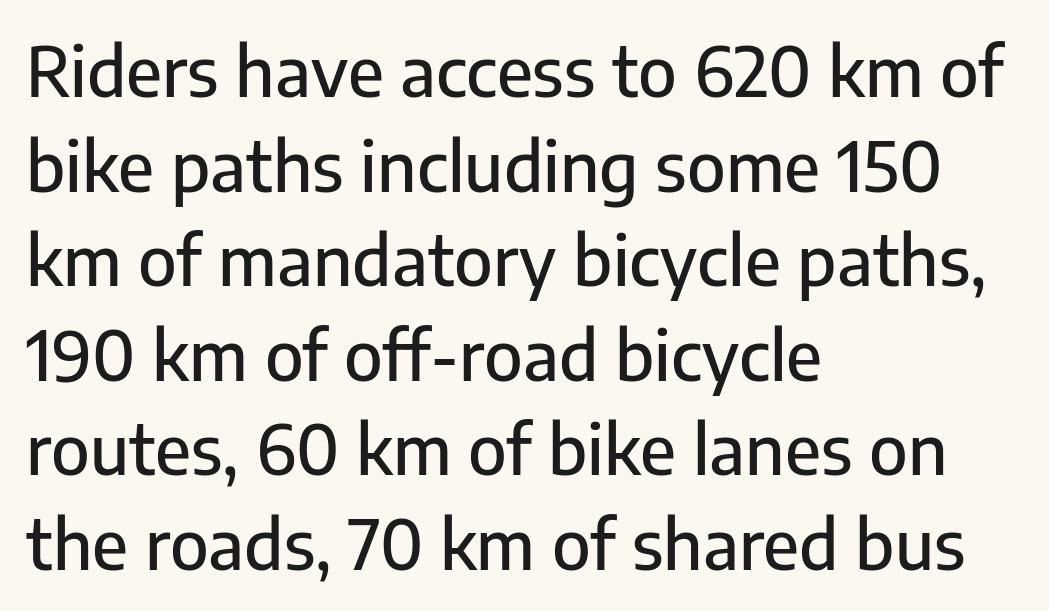
A roman cut, with each character standing at attention. Rows of type keep a routine distance in the vertical direction. Nothing unusual about the tracking: characters are spaced as the font intends. Every row of glyphs begins at an identical x-position on the left. Varying glyph widths throughout — classic text-font behaviour.
